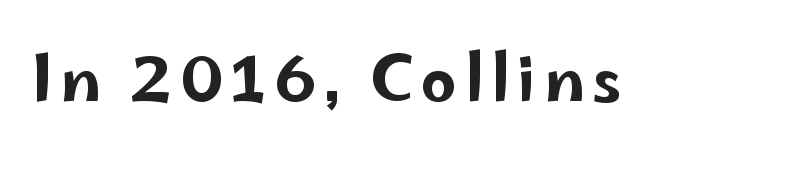
The image shows 63 px wide sans-serif type, upright; set not underlined; low stroke contrast and a small x-height.
